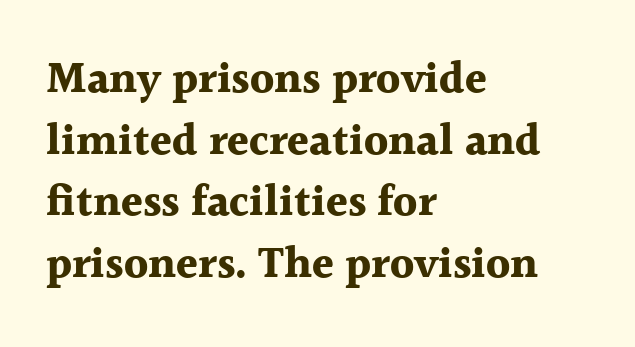
Rendered with straight, roman letterforms. Nothing unusual about the tracking: characters are spaced as the font intends. Small tapered or slab feet sit at the stroke ends, so this counts as serif. Reading down the column, the eye jumps a familiar distance to each next line. Each line starts at the same left margin while the right side varies.
